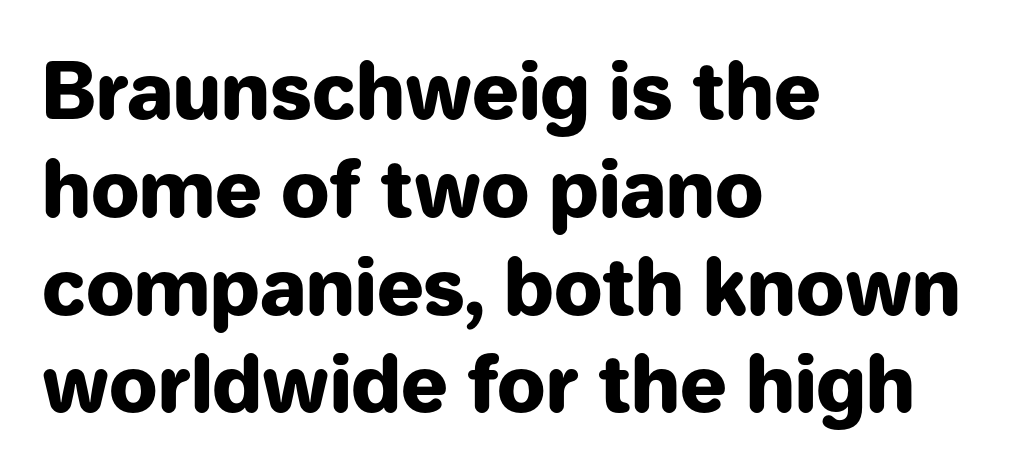
Q: Is the text bold? A: Yes.
Q: Is the text italic (slanted)? A: No, it is upright.
Q: Is the typeface a serif or a sans-serif typeface? A: Sans-serif.
Q: Is the text underlined? A: No.
Q: How is the paragraph aligned? A: Left-aligned.
Q: Is the spacing between letters normal or unusually wide? A: Normal.
Q: Is the spacing between lines tight, normal or loose? A: Normal.
Q: Width (condensed, normal, or wide)? A: Normal.
Q: Stroke contrast? A: Low.
Q: x-height? A: Medium.
Q: Monospaced? A: No.
